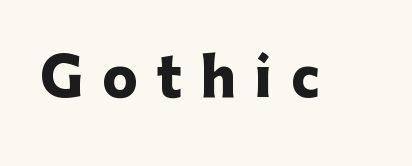
Q: Is the text bold? A: Yes.
Q: Is the text italic (slanted)? A: No, it is upright.
Q: Is the typeface a serif or a sans-serif typeface? A: Sans-serif.
Q: Is the text underlined? A: No.
Q: Is the spacing between letters normal or unusually wide? A: Unusually wide.
Q: Width (condensed, normal, or wide)? A: Normal.
Q: Stroke contrast? A: Low.
Q: x-height? A: Medium.
Q: Monospaced? A: No.
